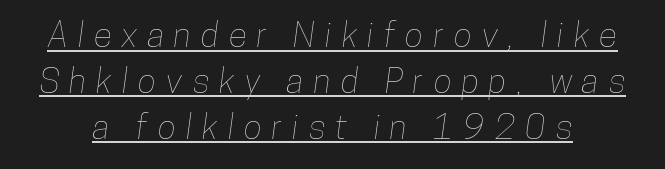
The image shows 34 px condensed type; set normal line spacing (1.35x), unusually wide letter spacing (+0.3 em), underlined; low stroke contrast and a medium x-height.
